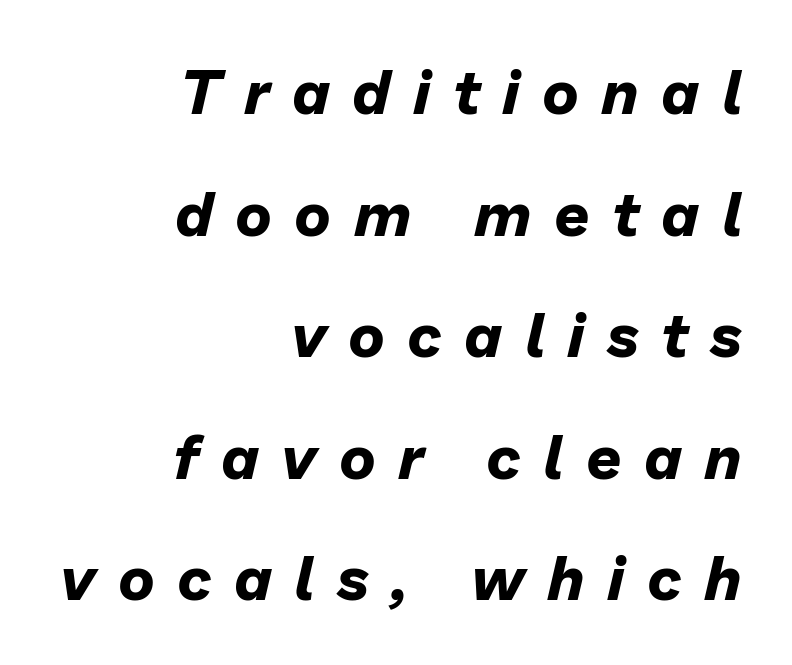
The image shows 62 px bold type, italic (leaning right); set right-aligned, loose line spacing (1.96x), unusually wide letter spacing (+0.36 em), not underlined; low stroke contrast and a medium x-height.
